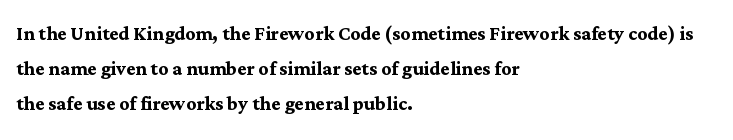
{"italic": "no", "bold": "yes", "underline": "no", "align": "left", "line_spacing": "normal", "line_spacing_ratio": 1.41, "letter_spacing": "normal", "letter_spacing_em": 0.0, "glyph_px": 25}
